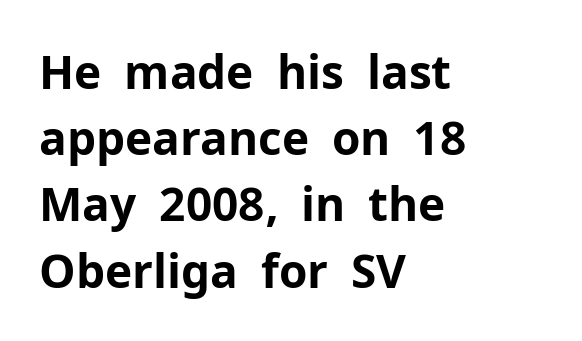
Q: Is the text bold? A: Yes.
Q: Is the text italic (slanted)? A: No, it is upright.
Q: Is the typeface a serif or a sans-serif typeface? A: Sans-serif.
Q: Is the text underlined? A: No.
Q: How is the paragraph aligned? A: Left-aligned.
Q: Is the spacing between letters normal or unusually wide? A: Normal.
Q: Is the spacing between lines tight, normal or loose? A: Normal.
Q: Width (condensed, normal, or wide)? A: Normal.
Q: Stroke contrast? A: Low.
Q: x-height? A: Medium.
Q: Monospaced? A: No.
